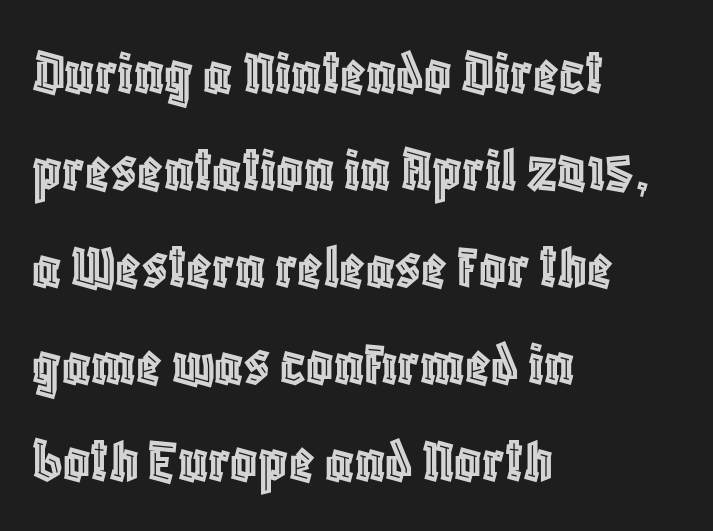
Q: Is the text italic (slanted)? A: No, it is upright.
Q: Is the text underlined? A: No.
Q: How is the paragraph aligned? A: Left-aligned.
Q: Is the spacing between letters normal or unusually wide? A: Normal.
Q: Is the spacing between lines tight, normal or loose? A: Normal.
Q: Width (condensed, normal, or wide)? A: Condensed.
Q: x-height? A: Large.
Q: Monospaced? A: No.
